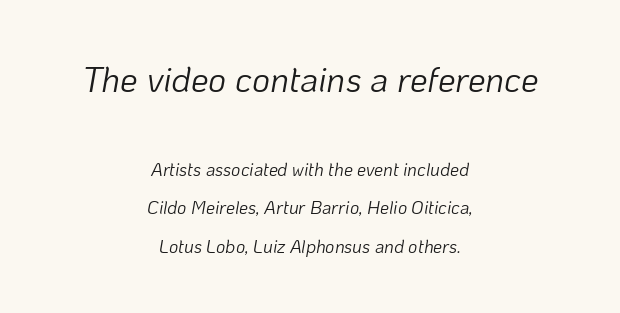
{"italic": "yes", "lean": "right", "slant_degrees": 10, "bold": "no", "weight": "light", "width": "normal", "stroke_contrast": "low", "x_height": "medium", "monospaced": "no", "underline": "no", "align": "center", "line_spacing": "loose", "line_spacing_ratio": 2.12, "letter_spacing": "normal", "letter_spacing_em": 0.0, "larger_block": "first", "size_ratio": 1.94, "glyph_px": 35}
